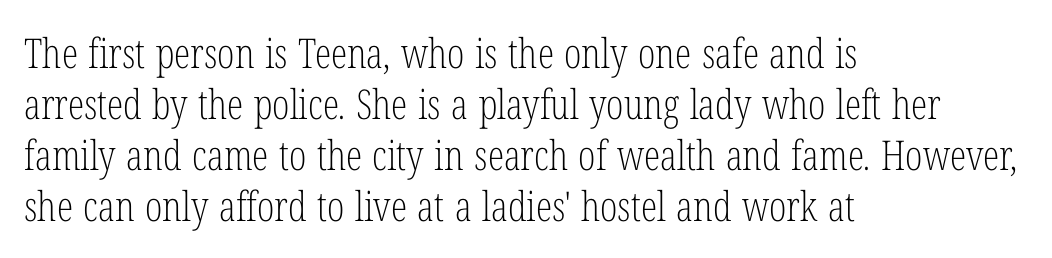
The letters sit at their default tracking, neither squeezed nor spread. This sample uses an upright cut, with every glyph sitting square on the baseline. Stems and bowls with no extra thickness — not bold. Reading down the block, your eye returns to a fixed left position each line.
